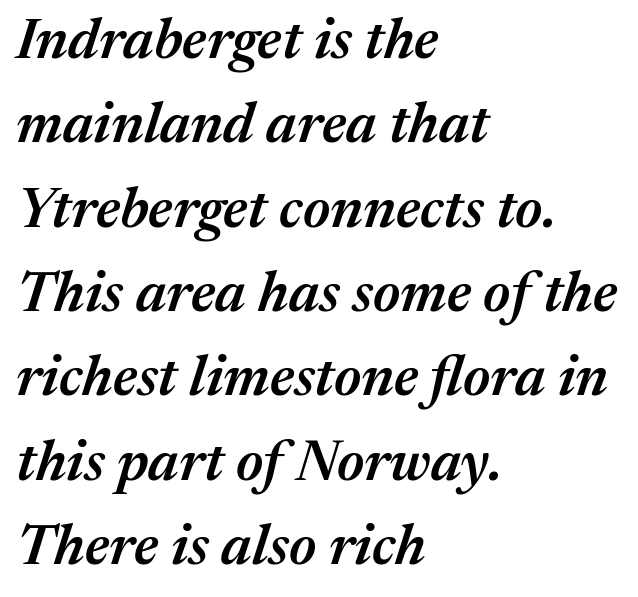
The image shows 57 px semibold type, italic (leaning right); set left-aligned, normal line spacing (1.48x), normal letter spacing, not underlined; medium stroke contrast and a medium x-height.
